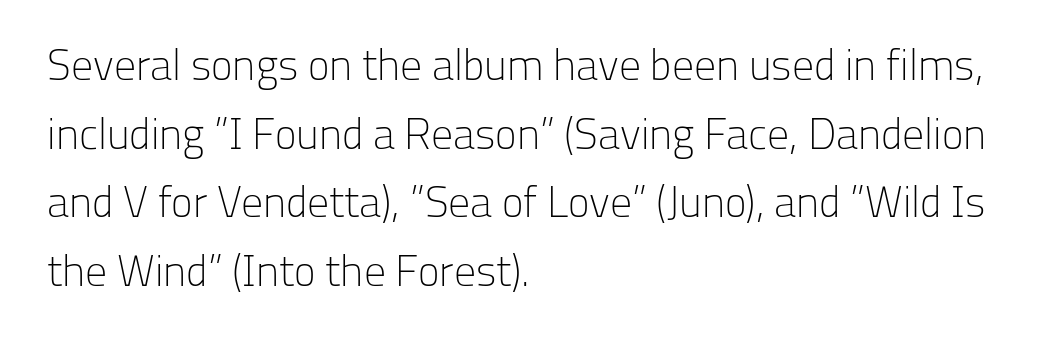
The image shows 44 px light sans-serif type, upright; set left-aligned, normal line spacing (1.56x), normal letter spacing, not underlined; low stroke contrast and a medium x-height.
